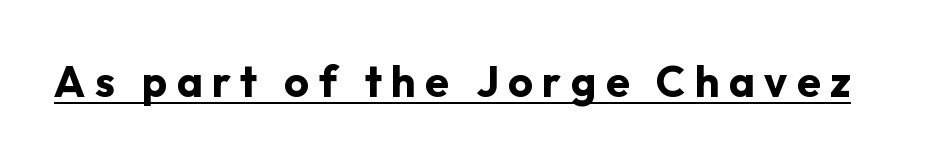
Q: Is the text bold? A: Yes.
Q: Is the text italic (slanted)? A: No, it is upright.
Q: Is the typeface a serif or a sans-serif typeface? A: Sans-serif.
Q: Is the text underlined? A: Yes.
Q: Is the spacing between letters normal or unusually wide? A: Unusually wide.
Q: Width (condensed, normal, or wide)? A: Normal.
Q: Stroke contrast? A: Low.
Q: x-height? A: Medium.
Q: Monospaced? A: No.
